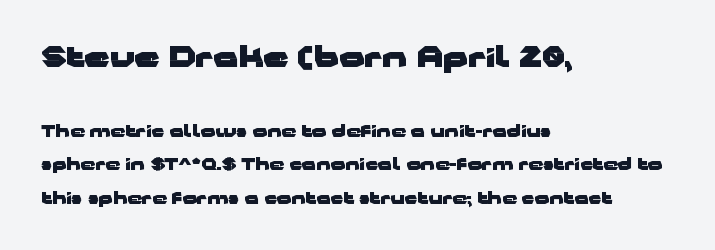
These lines keep a tight, regular rhythm from letter to letter. Rendered with straight, roman letterforms. These lines stand farther apart than default settings would place them. Caption: bold face, heavy strokes.
